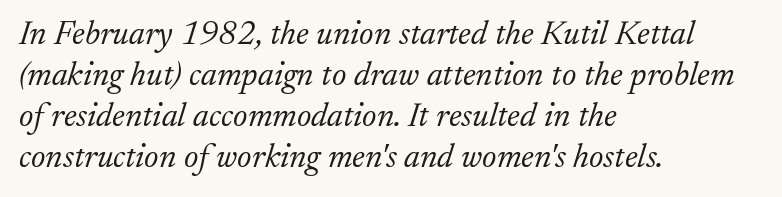
The text carries the slant typical of an italic or oblique font. Underline: absent. The typesetter chose a ragged-right arrangement here. This reads as an unemphasized weight, regular at the heaviest. In terms of letterspacing, this is plain default setting.
